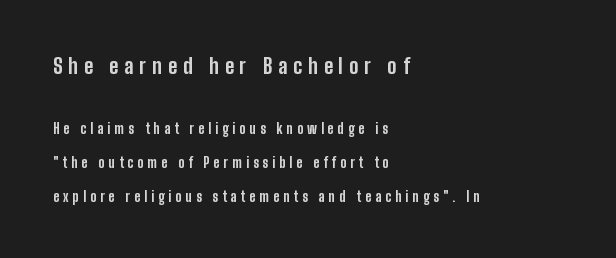
The image shows 21 px bold type, upright; set left-aligned, loose line spacing (2.41x), unusually wide letter spacing (+0.28 em), not underlined; the first (top) block is 1.5x larger.
